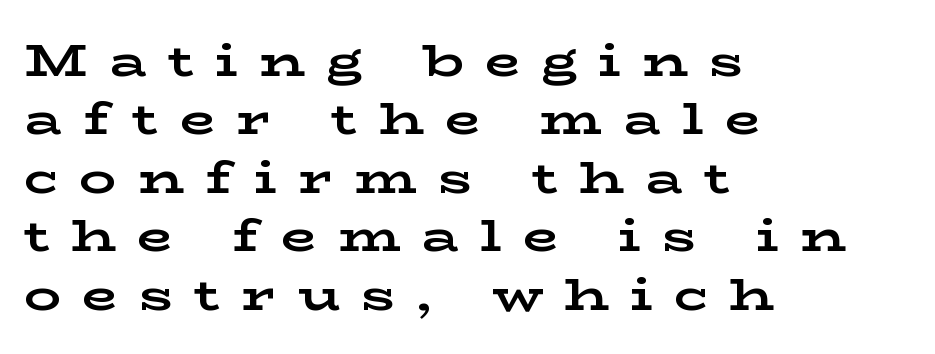
{"serif": "yes", "italic": "no", "bold": "yes", "weight": "bold", "width": "wide", "stroke_contrast": "low", "x_height": "medium", "monospaced": "no", "underline": "no", "align": "left", "line_spacing": "normal", "line_spacing_ratio": 1.27, "letter_spacing": "wide", "letter_spacing_em": 0.46, "glyph_px": 46}
